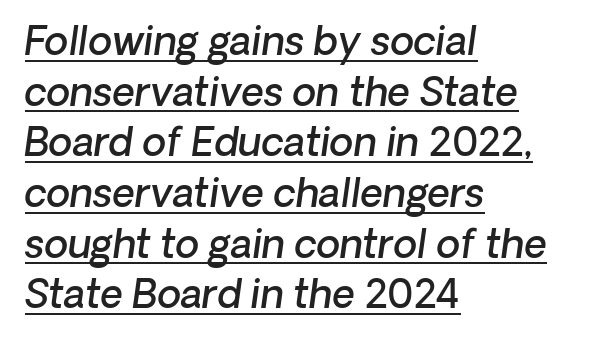
{"serif": "no", "bold": "semi", "weight": "semibold", "width": "normal", "stroke_contrast": "low", "x_height": "medium", "monospaced": "no", "underline": "yes", "align": "left", "line_spacing": "normal", "line_spacing_ratio": 1.3, "letter_spacing": "normal", "letter_spacing_em": 0.0, "glyph_px": 39}
